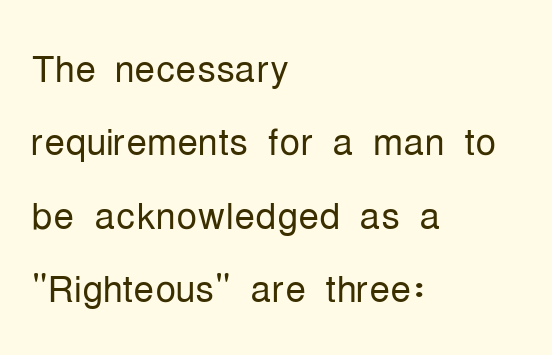
Nothing sits at the stroke ends, so this counts as sans-serif. Lines of text with bare space underneath. Reading down the column, the eye jumps a familiar distance to each next line. Italic: no, the glyphs are upright roman.
